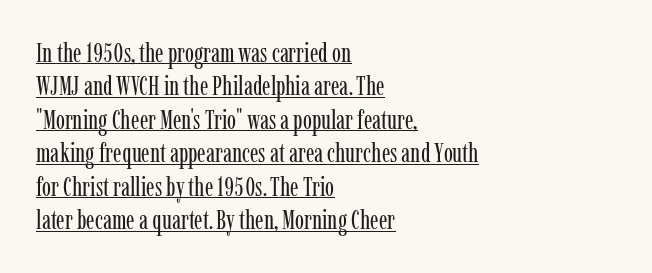
The image shows 27 px text type, upright; set left-aligned, line spacing 1.24x, normal letter spacing, underlined.
